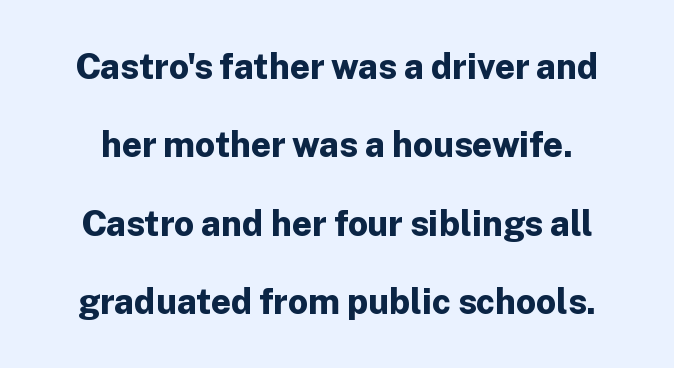
The image shows 35 px bold sans-serif type, upright; set loose line spacing (2.24x), normal letter spacing, not underlined; low stroke contrast and a medium x-height.
